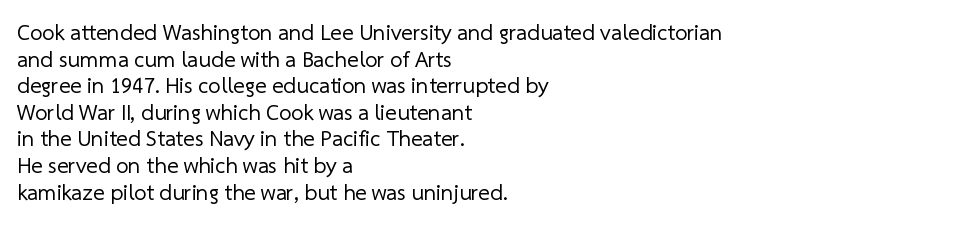
Is the stroke heavy? The answer is a plain regular-or-lighter. Any mark beneath the type? The region is blank. The face used here is rendered with its standard letterfit. Leftover space on each line is placed entirely after the last word.
